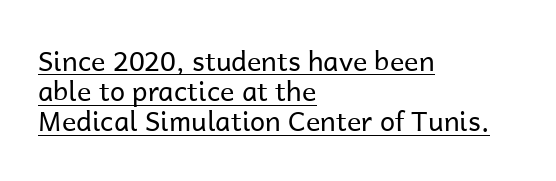
The image shows 27 px text type, upright; set left-aligned, tight line spacing (1.12x), normal letter spacing, underlined.
